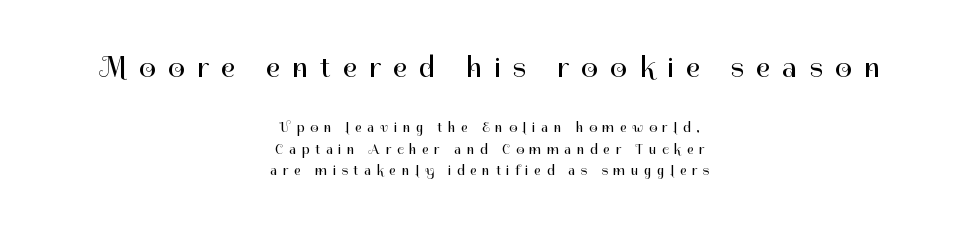
{"serif": "no", "italic": "no", "bold": "no", "weight": "regular", "width": "normal", "stroke_contrast": "high", "x_height": "medium", "monospaced": "no", "underline": "no", "align": "center", "line_spacing": "normal", "line_spacing_ratio": 1.54, "letter_spacing": "wide", "letter_spacing_em": 0.41, "larger_block": "first", "size_ratio": 2.14, "glyph_px": 30}
